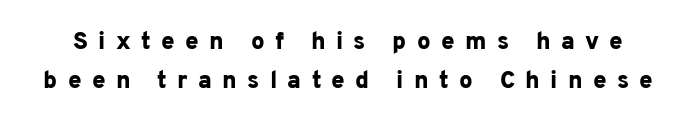
{"italic": "no", "bold": "yes", "underline": "no", "line_spacing": "normal", "line_spacing_ratio": 1.63, "letter_spacing": "wide", "letter_spacing_em": 0.43, "glyph_px": 24}
